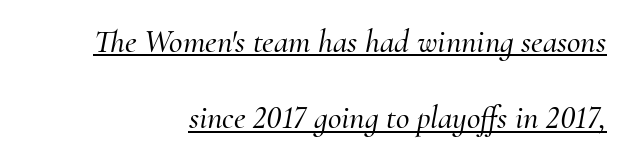
{"serif": "yes", "italic": "yes", "lean": "right", "slant_degrees": 10, "width": "normal", "stroke_contrast": "medium", "x_height": "small", "monospaced": "no", "underline": "yes", "align": "right", "line_spacing": "loose", "line_spacing_ratio": 2.31, "letter_spacing": "normal", "letter_spacing_em": 0.0, "glyph_px": 33}
